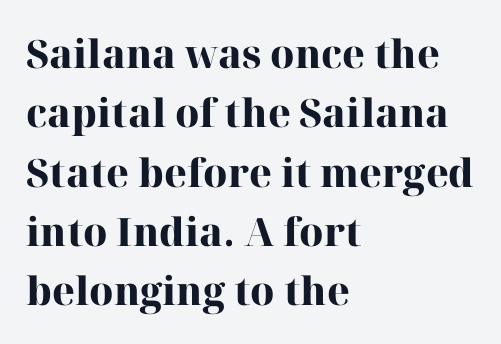
{"serif": "yes", "italic": "no", "bold": "yes", "weight": "heavy", "width": "normal", "stroke_contrast": "high", "x_height": "medium", "monospaced": "no", "underline": "no", "align": "left", "line_spacing": "normal", "line_spacing_ratio": 1.52, "letter_spacing": "normal", "letter_spacing_em": 0.0, "glyph_px": 39}
